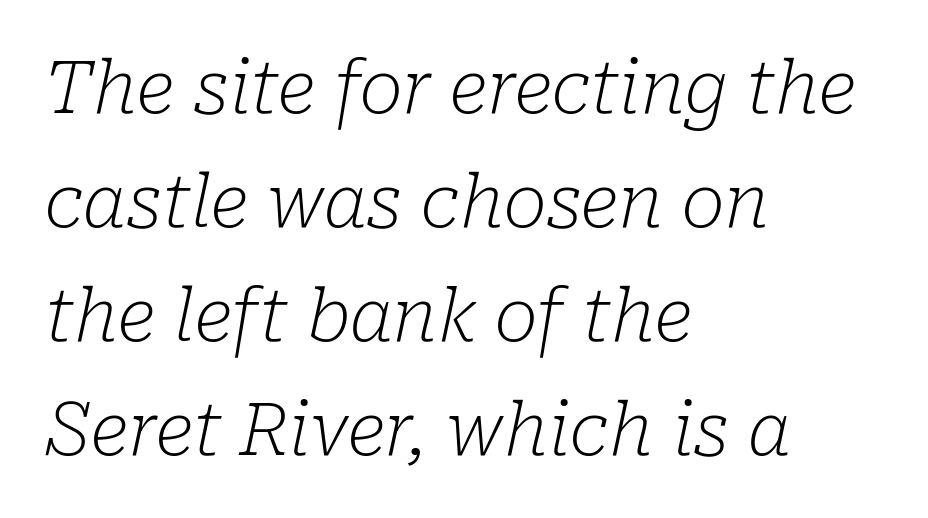
Q: Is the text bold? A: No.
Q: Is the text italic (slanted)? A: Yes, it leans right by about 10 degrees.
Q: Is the typeface a serif or a sans-serif typeface? A: Serif.
Q: Is the text underlined? A: No.
Q: How is the paragraph aligned? A: Left-aligned.
Q: Is the spacing between letters normal or unusually wide? A: Normal.
Q: Is the spacing between lines tight, normal or loose? A: Normal.
Q: Width (condensed, normal, or wide)? A: Normal.
Q: Stroke contrast? A: Low.
Q: x-height? A: Medium.
Q: Monospaced? A: No.
